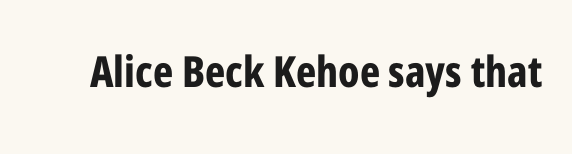
Q: Is the text bold? A: Yes.
Q: Is the text italic (slanted)? A: No, it is upright.
Q: Is the typeface a serif or a sans-serif typeface? A: Sans-serif.
Q: Is the text underlined? A: No.
Q: Is the spacing between letters normal or unusually wide? A: Normal.
Q: Width (condensed, normal, or wide)? A: Condensed.
Q: Stroke contrast? A: Low.
Q: x-height? A: Medium.
Q: Monospaced? A: No.
